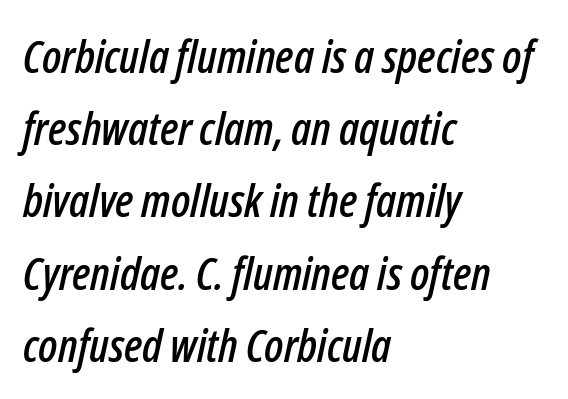
{"italic": "yes", "lean": "right", "slant_degrees": 12, "width": "condensed", "stroke_contrast": "low", "x_height": "medium", "monospaced": "no", "underline": "no", "align": "left", "line_spacing": "normal", "line_spacing_ratio": 1.57, "letter_spacing": "normal", "letter_spacing_em": 0.0, "glyph_px": 46}
